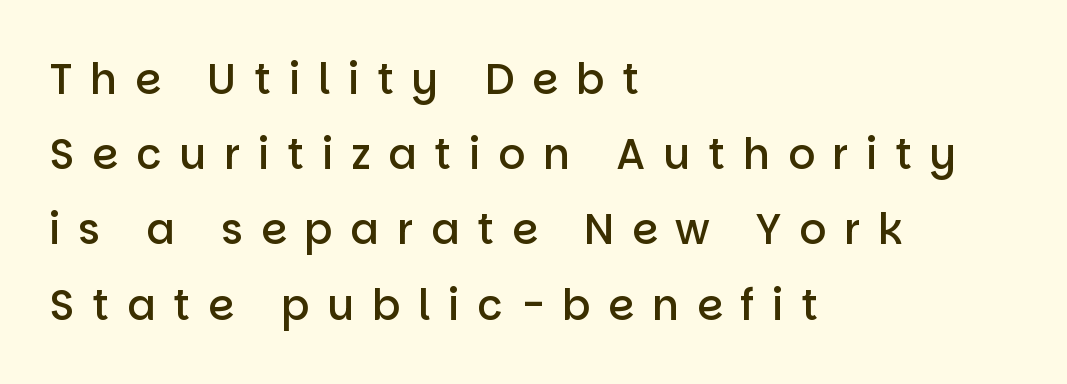
Bare-footed words on every line. The specimen reads as upright at a glance. These lines have a slow, spaced-out rhythm from letter to letter. The font is running at a semibold setting, under full bold. The ragged edge is on the right, which tells us the setting is flush left. Each letter keeps its own natural width here, so spacing adapts to shape.
